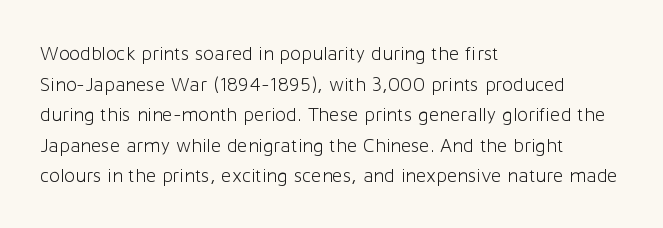
If you drew a line through each stem, it would be perfectly vertical. Students, observe: this is what conventionally led text looks like. Alignment: flush left. Decoration check: the copy has no underline.
